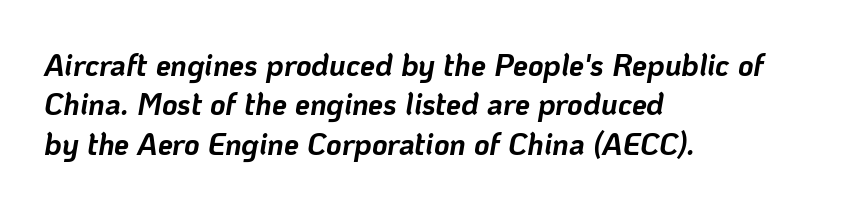
Words appear dense and cohesive because spacing is normal. Varying glyph widths throughout — classic text-font behaviour. Interline gaps are of average width in this sample. The space directly below the letters is spotless. The axis of the letterforms is tilted away from vertical.
